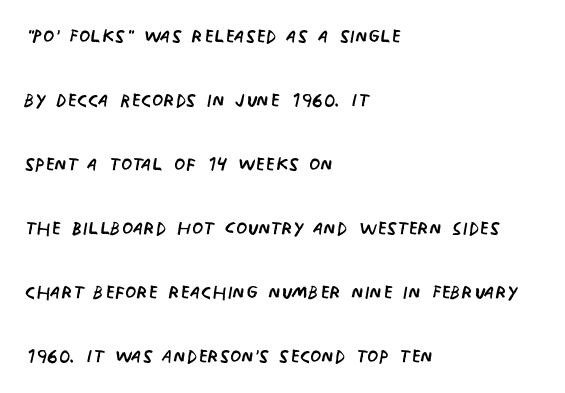
Q: Is the text bold? A: No.
Q: Is the text underlined? A: No.
Q: How is the paragraph aligned? A: Left-aligned.
Q: Is the spacing between letters normal or unusually wide? A: Normal.
Q: Is the spacing between lines tight, normal or loose? A: Loose.
